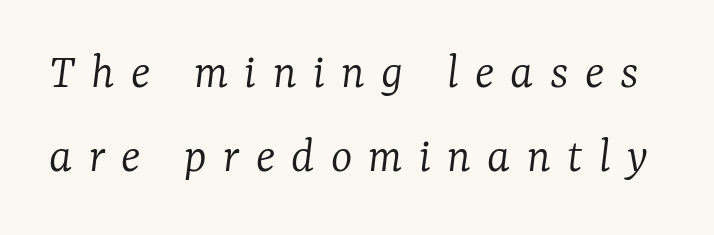
Q: Is the text bold? A: No.
Q: Is the text italic (slanted)? A: Yes, it leans right by about 7 degrees.
Q: Is the typeface a serif or a sans-serif typeface? A: Serif.
Q: Is the text underlined? A: No.
Q: Is the spacing between letters normal or unusually wide? A: Unusually wide.
Q: Is the spacing between lines tight, normal or loose? A: Normal.
Q: Width (condensed, normal, or wide)? A: Normal.
Q: Stroke contrast? A: Low.
Q: x-height? A: Medium.
Q: Monospaced? A: No.
